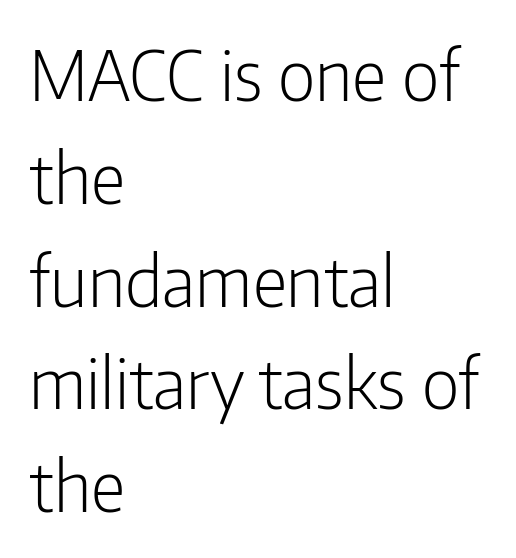
Q: Is the text bold? A: No.
Q: Is the text italic (slanted)? A: No, it is upright.
Q: Is the typeface a serif or a sans-serif typeface? A: Sans-serif.
Q: Is the text underlined? A: No.
Q: How is the paragraph aligned? A: Left-aligned.
Q: Is the spacing between letters normal or unusually wide? A: Normal.
Q: Is the spacing between lines tight, normal or loose? A: Normal.
Q: Width (condensed, normal, or wide)? A: Condensed.
Q: Stroke contrast? A: Low.
Q: x-height? A: Medium.
Q: Monospaced? A: No.
